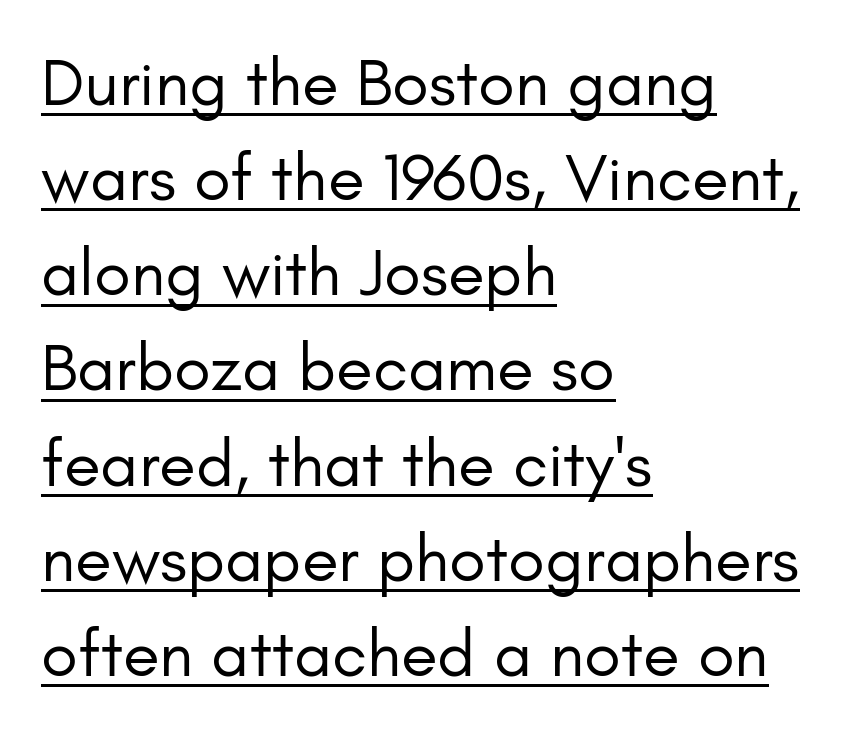
The image shows 67 px regular-weight sans-serif type, upright; set left-aligned, normal line spacing (1.42x), normal letter spacing, underlined; low stroke contrast and a small x-height.
